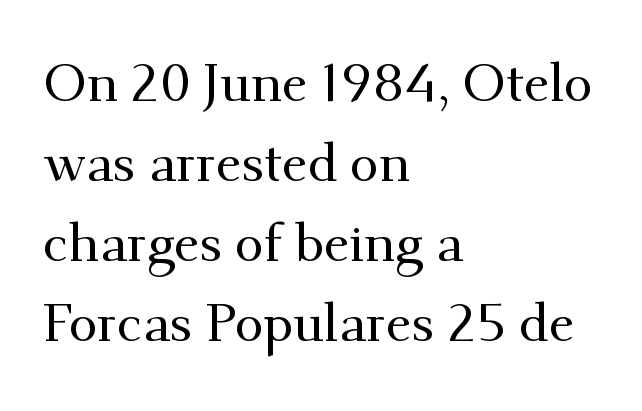
Q: Is the text italic (slanted)? A: No, it is upright.
Q: Is the typeface a serif or a sans-serif typeface? A: Serif.
Q: Is the text underlined? A: No.
Q: How is the paragraph aligned? A: Left-aligned.
Q: Is the spacing between letters normal or unusually wide? A: Normal.
Q: Is the spacing between lines tight, normal or loose? A: Normal.
Q: Width (condensed, normal, or wide)? A: Normal.
Q: Stroke contrast? A: Medium.
Q: x-height? A: Small.
Q: Monospaced? A: No.
